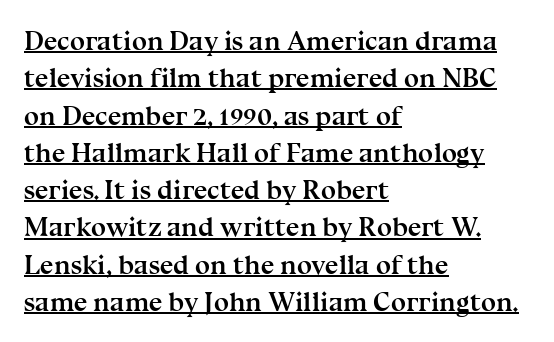
In designer terms, the underline attribute is active on this setting. The paragraph shown leans on its left margin. Spacing between characters is what you'd get straight out of the box. This is heavy type, rendered in bold. Ascenders rise straight up at ninety degrees. Regarding leading, the lines here are spaced in the standard way.
